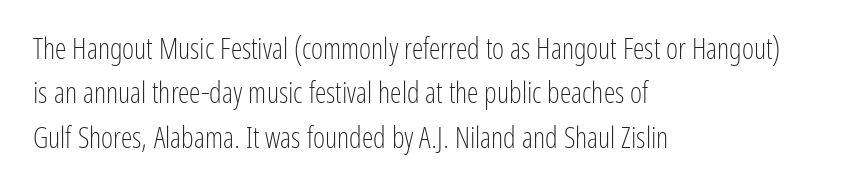
{"serif": "no", "italic": "no", "bold": "no", "weight": "light", "width": "condensed", "stroke_contrast": "low", "x_height": "medium", "monospaced": "no", "underline": "no", "align": "left", "line_spacing": "normal", "line_spacing_ratio": 1.53, "letter_spacing": "normal", "letter_spacing_em": 0.0, "glyph_px": 29}
